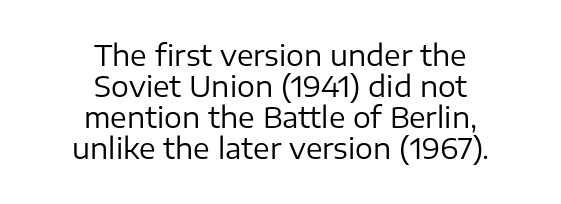
{"serif": "no", "italic": "no", "bold": "no", "weight": "regular", "width": "normal", "stroke_contrast": "low", "x_height": "medium", "monospaced": "no", "underline": "no", "align": "center", "line_spacing": "tight", "line_spacing_ratio": 1.11, "letter_spacing": "normal", "letter_spacing_em": 0.0, "glyph_px": 28}
